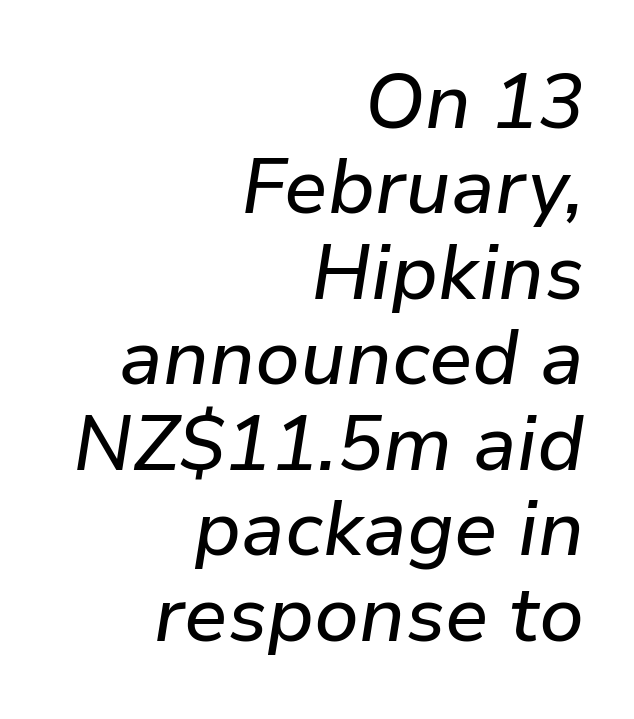
The image shows 77 px text type, italic (leaning right); set right-aligned, tight line spacing (1.11x), normal letter spacing, not underlined; low stroke contrast and a medium x-height.
